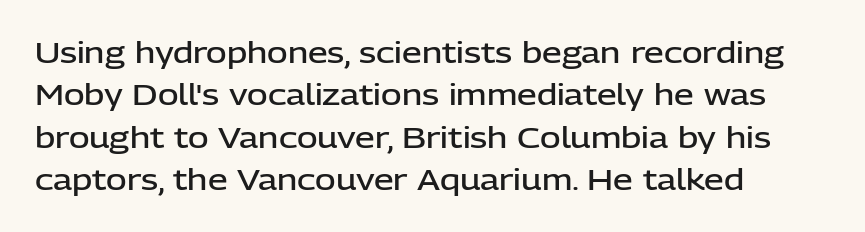
How are the letters spaced? Ordinarily, with no added tracking. This rendering features lettering with no underline. Note the varied advance widths — an 'i' is clearly narrower than an 'm'. These lines were composed using upright roman letters. A semibold gives these letters moderate extra thickness, short of bold.
